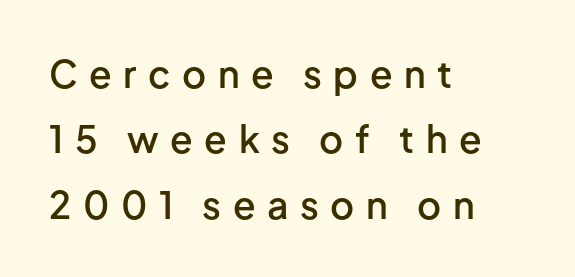
Q: Is the text bold? A: Semi-bold.
Q: Is the text italic (slanted)? A: No, it is upright.
Q: Is the typeface a serif or a sans-serif typeface? A: Sans-serif.
Q: Is the text underlined? A: No.
Q: How is the paragraph aligned? A: Left-aligned.
Q: Is the spacing between letters normal or unusually wide? A: Unusually wide.
Q: Width (condensed, normal, or wide)? A: Normal.
Q: Stroke contrast? A: Low.
Q: x-height? A: Medium.
Q: Monospaced? A: No.
